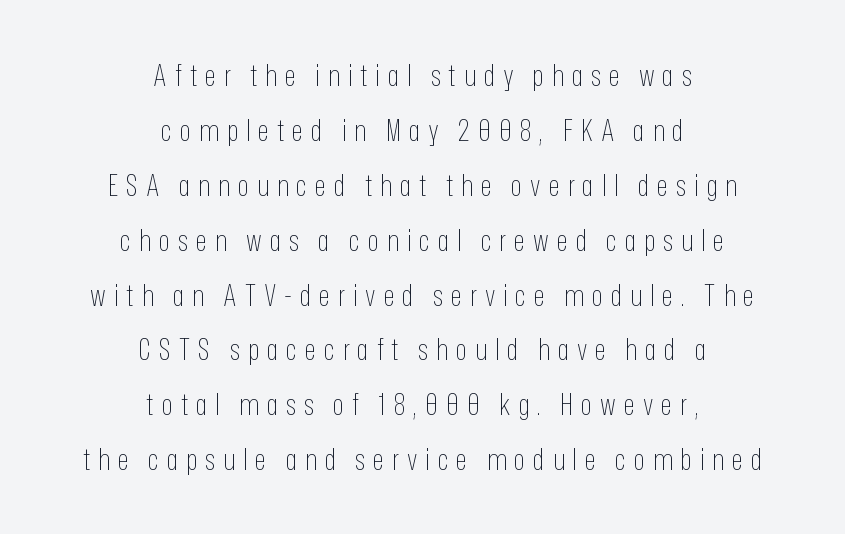
Q: Is the text bold? A: No.
Q: Is the text italic (slanted)? A: No, it is upright.
Q: Is the typeface a serif or a sans-serif typeface? A: Sans-serif.
Q: Is the text underlined? A: No.
Q: How is the paragraph aligned? A: Centered.
Q: Is the spacing between letters normal or unusually wide? A: Unusually wide.
Q: Width (condensed, normal, or wide)? A: Condensed.
Q: Stroke contrast? A: Low.
Q: x-height? A: Medium.
Q: Monospaced? A: No.
